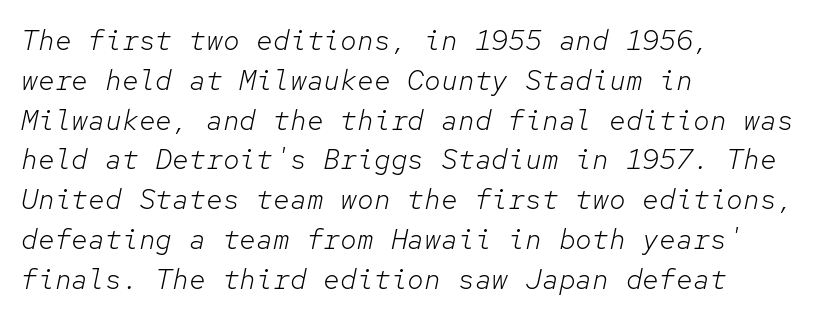
{"italic": "yes", "lean": "right", "slant_degrees": 12, "bold": "no", "weight": "light", "width": "normal", "stroke_contrast": "low", "x_height": "medium", "monospaced": "yes", "underline": "no", "align": "left", "line_spacing": "normal", "line_spacing_ratio": 1.42, "letter_spacing": "normal", "letter_spacing_em": 0.0, "glyph_px": 28}
